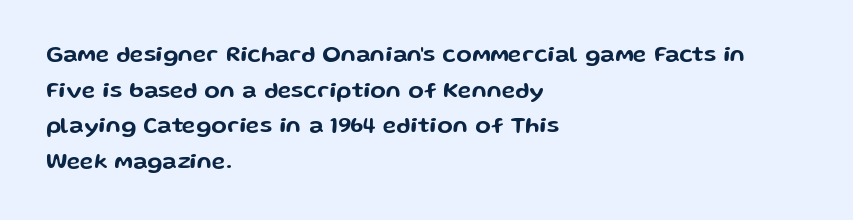
Q: Is the text italic (slanted)? A: No, it is upright.
Q: Is the text underlined? A: No.
Q: How is the paragraph aligned? A: Left-aligned.
Q: Is the spacing between letters normal or unusually wide? A: Normal.
Q: Is the spacing between lines tight, normal or loose? A: Normal.
